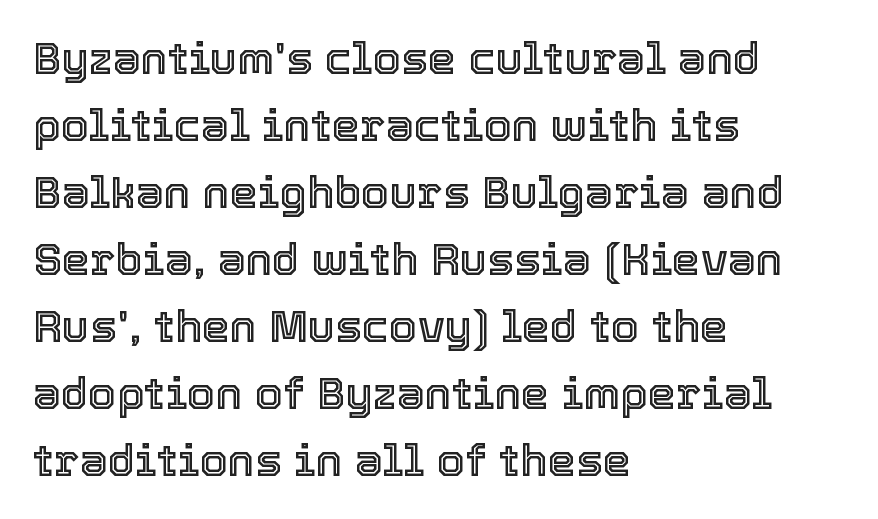
Q: Is the text italic (slanted)? A: No, it is upright.
Q: Is the text underlined? A: No.
Q: How is the paragraph aligned? A: Left-aligned.
Q: Is the spacing between letters normal or unusually wide? A: Normal.
Q: Is the spacing between lines tight, normal or loose? A: Normal.
Q: Width (condensed, normal, or wide)? A: Normal.
Q: x-height? A: Medium.
Q: Monospaced? A: No.
